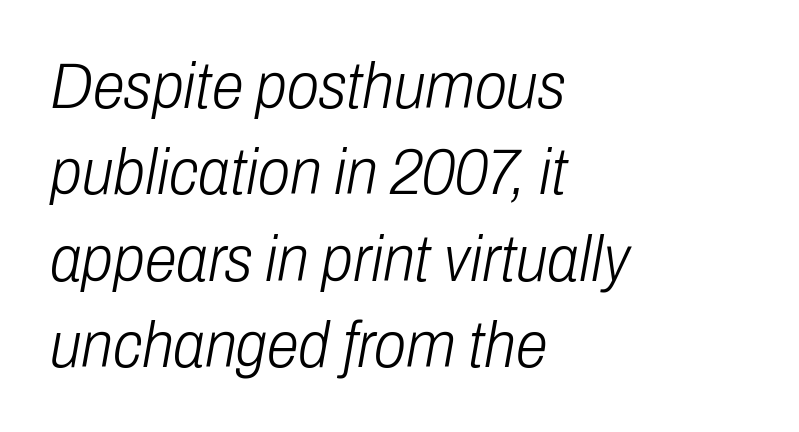
{"italic": "yes", "lean": "right", "slant_degrees": 10, "bold": "no", "weight": "light", "width": "condensed", "stroke_contrast": "low", "x_height": "medium", "monospaced": "no", "underline": "no", "align": "left", "line_spacing": "normal", "line_spacing_ratio": 1.33, "letter_spacing": "normal", "letter_spacing_em": 0.0, "glyph_px": 65}
